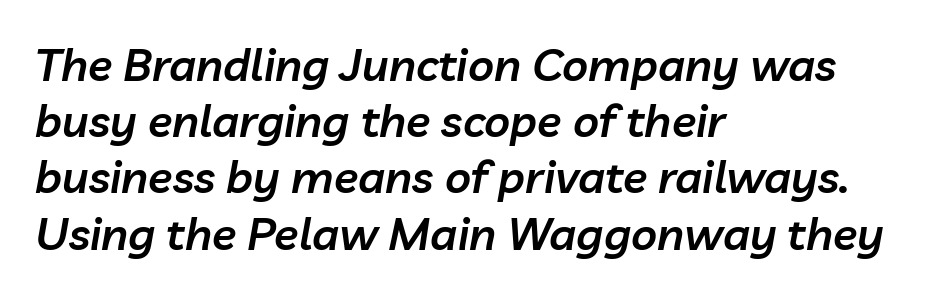
The image shows 45 px semibold type, italic (leaning right); set left-aligned, normal line spacing (1.25x), normal letter spacing, not underlined; low stroke contrast and a medium x-height.
